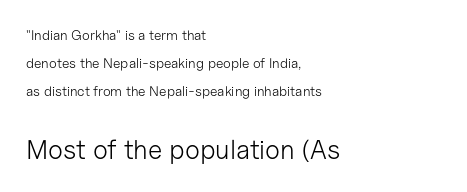
On a weight scale, this lands at 450 or below. The space directly below the letters is spotless. Between these two stacked blocks, the lower one wins on size. A roman cut, with each character standing at attention. Line beginnings align vertically; line endings do not.
